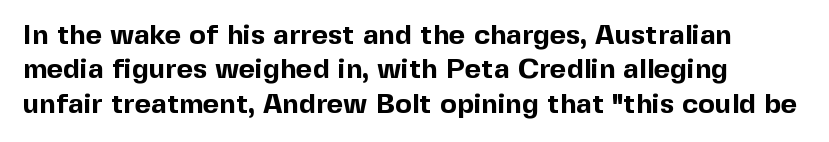
Q: Is the text bold? A: Yes.
Q: Is the text italic (slanted)? A: No, it is upright.
Q: Is the typeface a serif or a sans-serif typeface? A: Sans-serif.
Q: Is the text underlined? A: No.
Q: Is the spacing between letters normal or unusually wide? A: Normal.
Q: Width (condensed, normal, or wide)? A: Normal.
Q: x-height? A: Medium.
Q: Monospaced? A: No.
